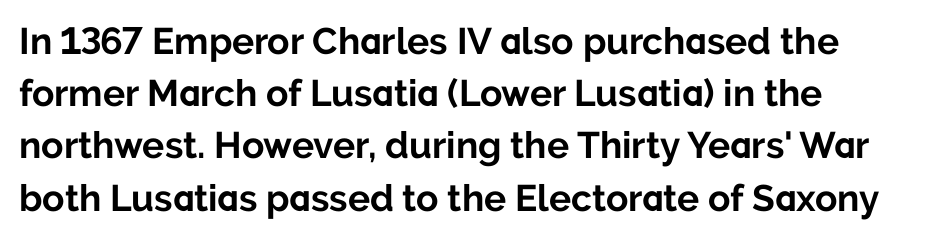
The image shows 37 px bold sans-serif type, upright; set left-aligned, normal line spacing (1.41x), normal letter spacing, not underlined; low stroke contrast and a medium x-height.
